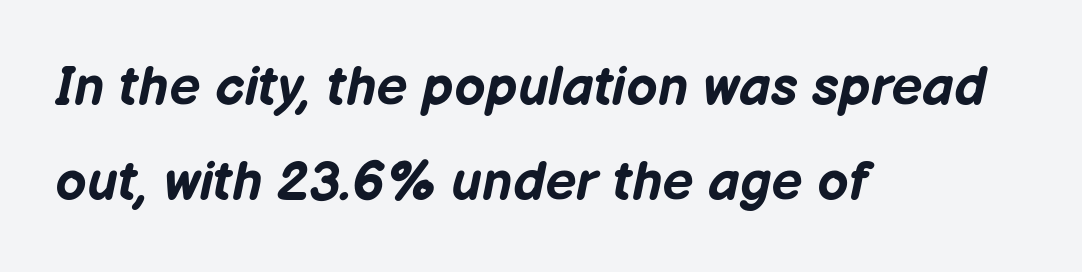
You'd pick this weight for a headline — it's a proper bold. The text carries the slant typical of an italic or oblique font. Has an underline been added? It has not. If you drew a ruler down the left edge, every line would touch it. The passage shown is typed in a proportional face where columns would drift.
